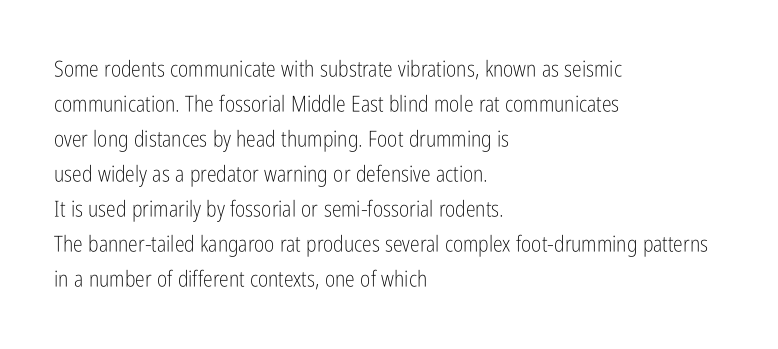
Q: Is the text bold? A: No.
Q: Is the text italic (slanted)? A: No, it is upright.
Q: Is the text underlined? A: No.
Q: How is the paragraph aligned? A: Left-aligned.
Q: Is the spacing between letters normal or unusually wide? A: Normal.
Q: Is the spacing between lines tight, normal or loose? A: Normal.
